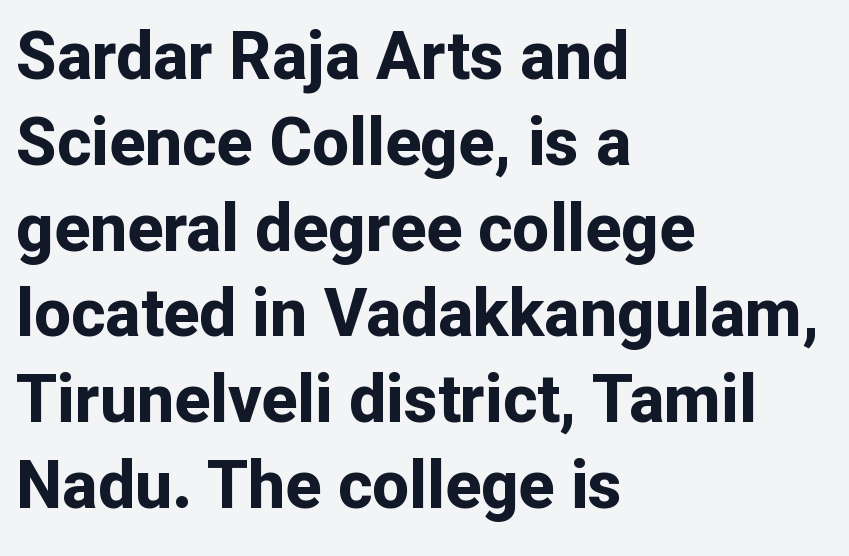
Look at the stroke-to-counter ratio: heavy, a bold. Casual observation: everything's shoved over to the left. Underlining? Definitely not there. This sample has the flowing, uneven cadence of proportional lettering. The rows are spaced the way most documents space them. Look at the tracking — it's just the regular setting, nothing added.
